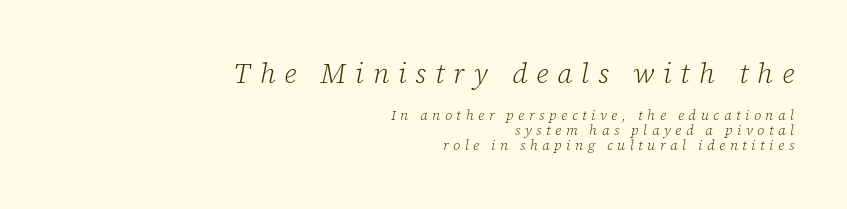
Q: Is the text bold? A: No.
Q: Is the text italic (slanted)? A: Yes, it leans right by about 12 degrees.
Q: Is the typeface a serif or a sans-serif typeface? A: Serif.
Q: Is the text underlined? A: No.
Q: How is the paragraph aligned? A: Right-aligned.
Q: Is the spacing between letters normal or unusually wide? A: Unusually wide.
Q: Is the spacing between lines tight, normal or loose? A: Tight.
Q: Which block of text is set in a larger size, the first (top) or the second (bottom)? A: The first (top) one.
Q: Width (condensed, normal, or wide)? A: Normal.
Q: Stroke contrast? A: Low.
Q: x-height? A: Medium.
Q: Monospaced? A: No.
